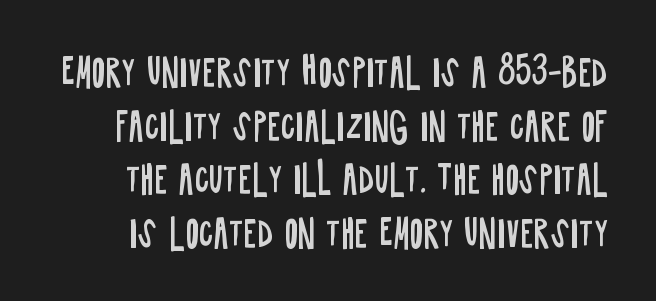
The image shows 36 px regular-weight, condensed sans-serif type, upright; set normal line spacing (1.49x), normal letter spacing, not underlined; low stroke contrast and a large x-height.
